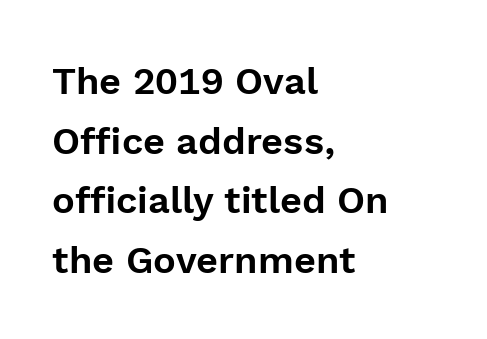
The image shows 38 px sans-serif type, upright; set left-aligned, normal line spacing (1.57x), normal letter spacing, not underlined; a medium x-height.
